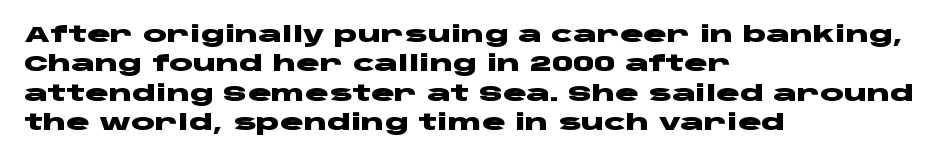
{"italic": "no", "bold": "yes", "underline": "no", "align": "left", "line_spacing": "normal", "line_spacing_ratio": 1.34, "letter_spacing": "normal", "letter_spacing_em": 0.0, "glyph_px": 22}
